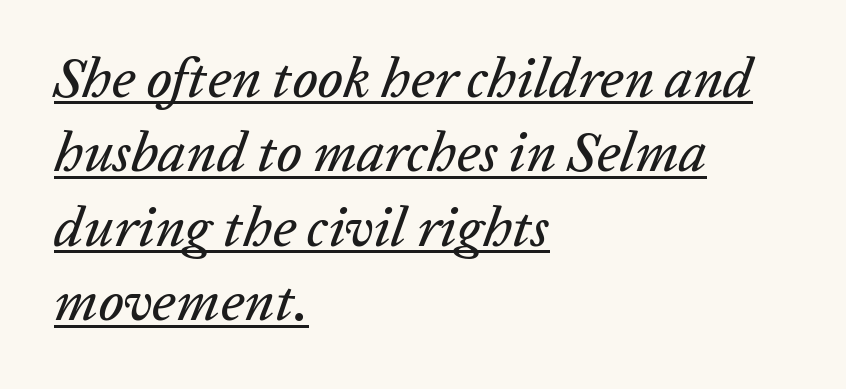
The image shows 56 px text type, italic (leaning right); set left-aligned, normal line spacing (1.33x), normal letter spacing, underlined; low stroke contrast and a medium x-height.
